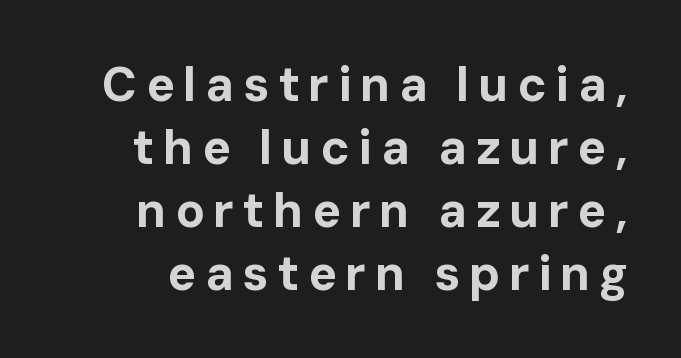
The lettering stays uniformly vertical, giving the passage a roman look. Examine the stroke ends and you'll find no serifs. Each letter keeps its own natural width here, so spacing adapts to shape. Leading: standard. These words are printed bold, with thick strokes throughout.
